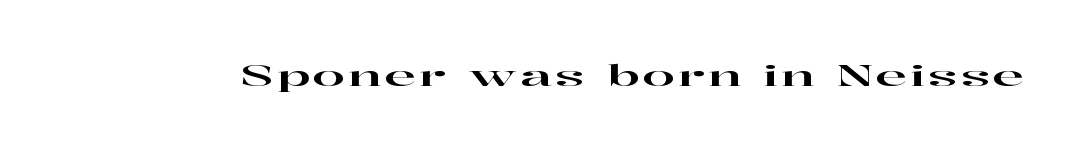
{"serif": "yes", "italic": "no", "width": "wide", "stroke_contrast": "high", "x_height": "medium", "monospaced": "no", "underline": "no", "glyph_px": 29}
